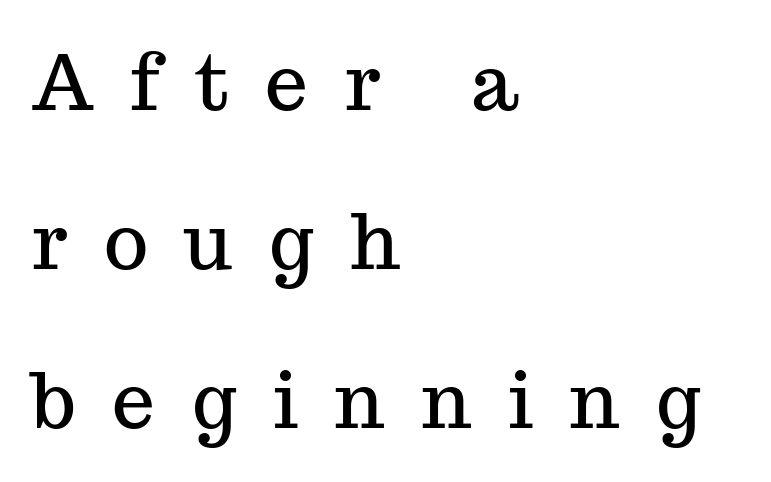
Letterform terminals end in serifs throughout the passage. Character widths vary here, with narrow letters taking less room than wide ones. Display-style spreading of the glyphs; the letterfit is very open. These lines were composed using upright roman letters.
